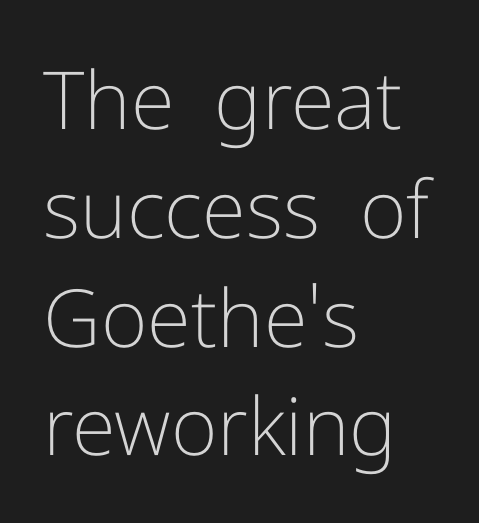
{"serif": "no", "italic": "no", "bold": "no", "weight": "light", "width": "normal", "stroke_contrast": "low", "x_height": "medium", "monospaced": "no", "underline": "no", "align": "left", "line_spacing": "normal", "line_spacing_ratio": 1.36, "letter_spacing": "normal", "letter_spacing_em": 0.0, "glyph_px": 80}
